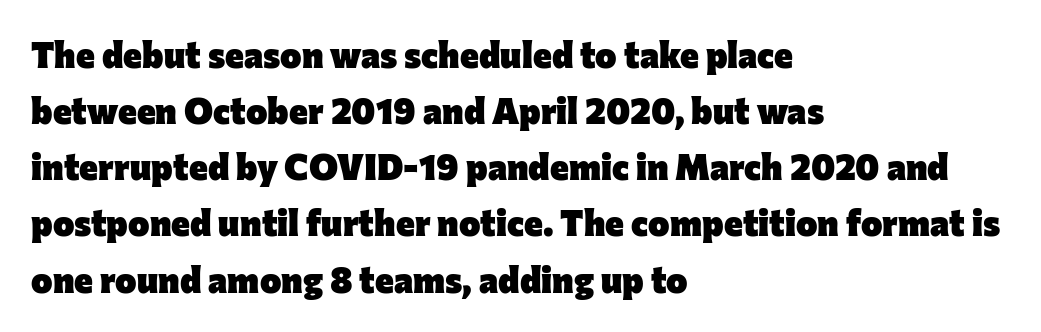
The image shows 36 px heavy sans-serif type, upright; set left-aligned, normal line spacing (1.56x), normal letter spacing, not underlined; low stroke contrast and a medium x-height.
